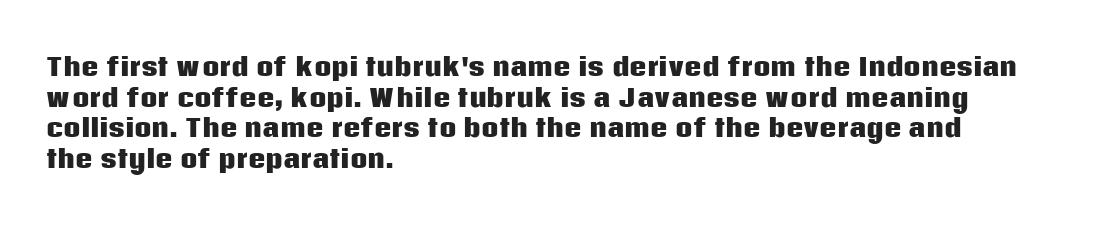
Summary of weight: heavy, a full bold. Tracking value appears to be zero — textbook default spacing. No italicization has been applied; the sample stays upright. The words here are not underlined. A normal amount of white space separates one row of letters from the next.
